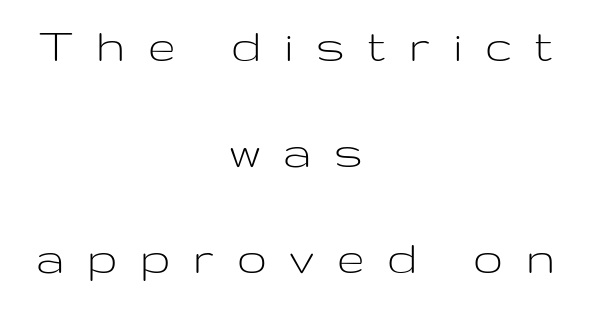
The image shows 51 px light, wide sans-serif type, upright; set centered, loose line spacing (2.08x), unusually wide letter spacing (+0.48 em), not underlined; low stroke contrast and a medium x-height.
